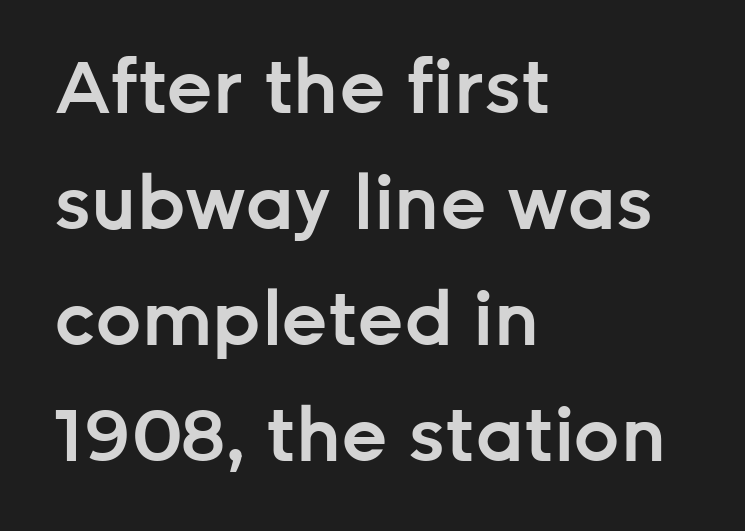
Q: Is the text bold? A: Semi-bold.
Q: Is the text italic (slanted)? A: No, it is upright.
Q: Is the typeface a serif or a sans-serif typeface? A: Sans-serif.
Q: Is the text underlined? A: No.
Q: How is the paragraph aligned? A: Left-aligned.
Q: Is the spacing between letters normal or unusually wide? A: Normal.
Q: Is the spacing between lines tight, normal or loose? A: Normal.
Q: Width (condensed, normal, or wide)? A: Normal.
Q: Stroke contrast? A: Low.
Q: x-height? A: Medium.
Q: Monospaced? A: No.
